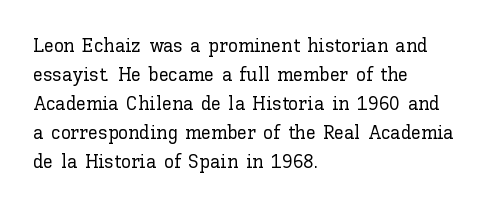
Q: Is the text italic (slanted)? A: No, it is upright.
Q: Is the text underlined? A: No.
Q: How is the paragraph aligned? A: Left-aligned.
Q: Is the spacing between letters normal or unusually wide? A: Normal.
Q: Is the spacing between lines tight, normal or loose? A: Normal.
